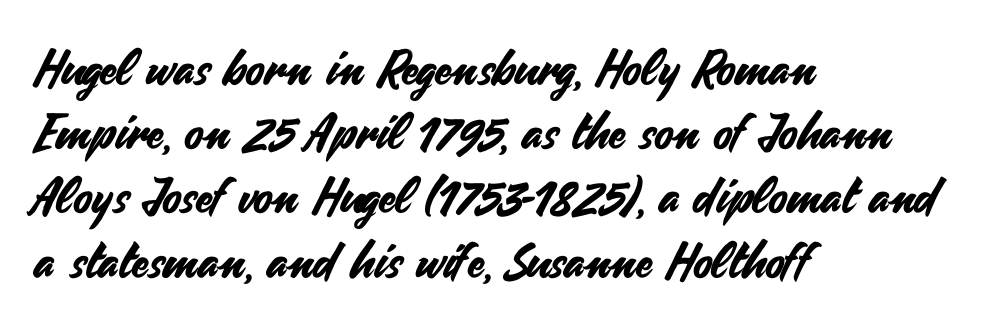
The image shows 49 px sans-serif type; set left-aligned, normal line spacing (1.31x), normal letter spacing, not underlined; medium stroke contrast and a small x-height.
